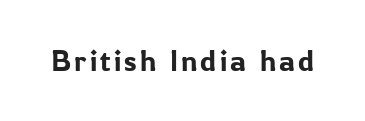
The image shows 29 px sans-serif type, upright; set not underlined; low stroke contrast and a medium x-height.
